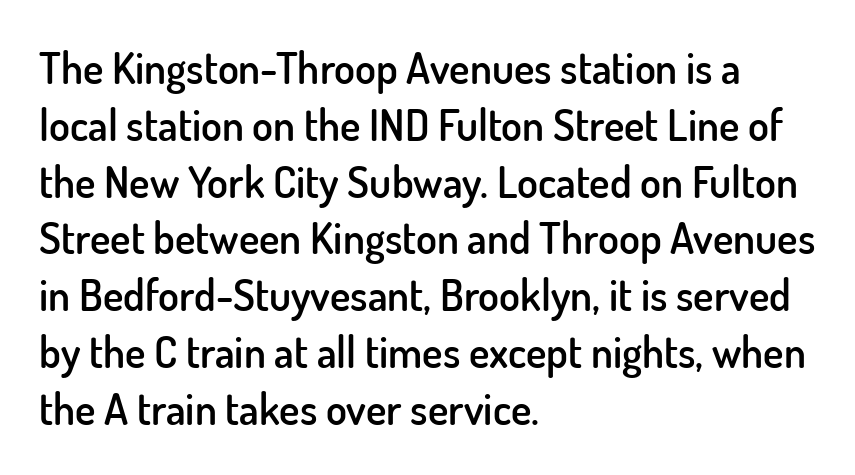
{"serif": "no", "italic": "no", "bold": "semi", "weight": "semibold", "width": "normal", "stroke_contrast": "low", "x_height": "small", "monospaced": "no", "underline": "no", "align": "left", "line_spacing": "normal", "line_spacing_ratio": 1.32, "letter_spacing": "normal", "letter_spacing_em": 0.0, "glyph_px": 43}
